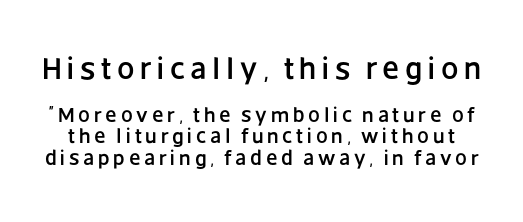
Q: Is the text italic (slanted)? A: No, it is upright.
Q: Is the typeface a serif or a sans-serif typeface? A: Sans-serif.
Q: Is the text underlined? A: No.
Q: Is the spacing between lines tight, normal or loose? A: Tight.
Q: Which block of text is set in a larger size, the first (top) or the second (bottom)? A: The first (top) one.
Q: Width (condensed, normal, or wide)? A: Normal.
Q: Stroke contrast? A: Low.
Q: x-height? A: Large.
Q: Monospaced? A: No.
